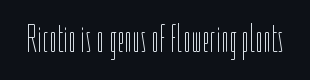
{"italic": "no", "bold": "no", "weight": "thin", "width": "condensed", "stroke_contrast": "low", "x_height": "medium", "monospaced": "no", "underline": "no", "letter_spacing": "normal", "letter_spacing_em": 0.0, "glyph_px": 40}
